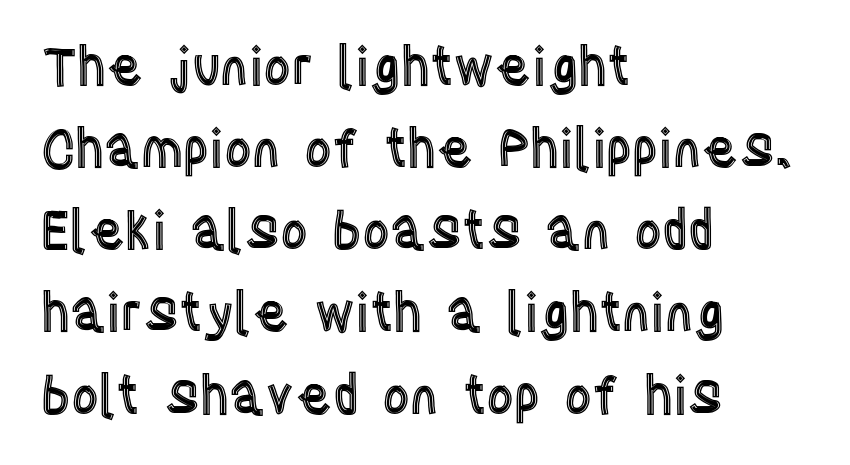
The image shows 53 px condensed type, upright; set left-aligned, normal line spacing (1.55x), normal letter spacing, not underlined; a large x-height.
